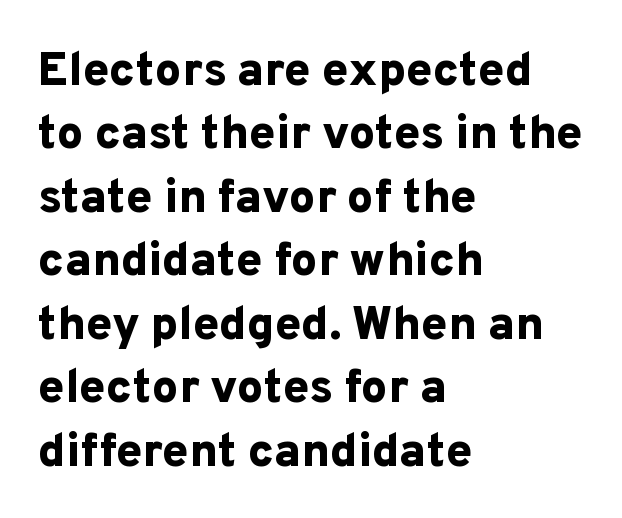
The image shows 47 px bold sans-serif type, upright; set left-aligned, normal line spacing (1.35x), normal letter spacing, not underlined; low stroke contrast and a medium x-height.
